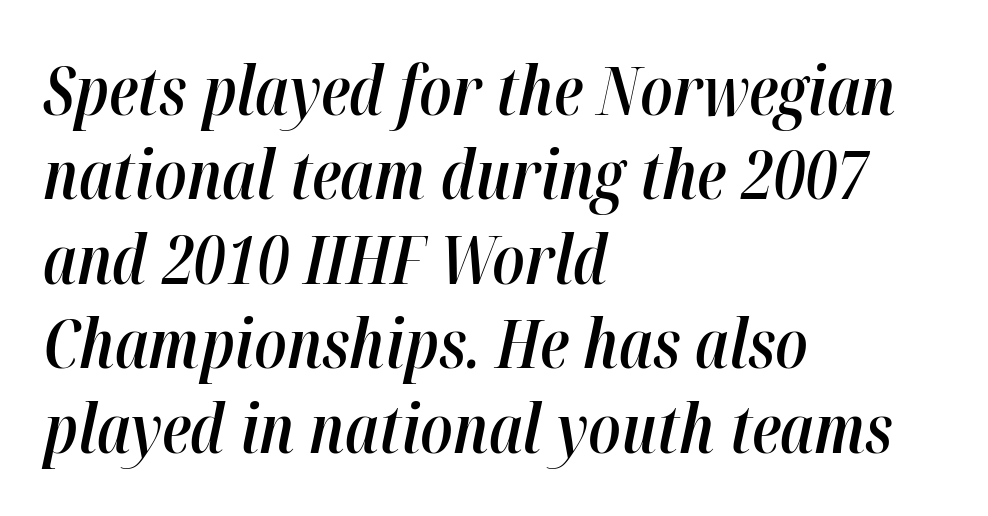
The image shows 67 px semibold, condensed type, italic (leaning right); set left-aligned, normal line spacing (1.26x), normal letter spacing, not underlined; high stroke contrast and a medium x-height.
